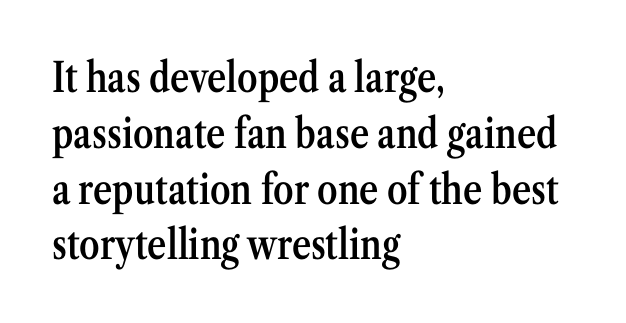
{"serif": "yes", "italic": "no", "bold": "semi", "weight": "semibold", "width": "condensed", "stroke_contrast": "medium", "x_height": "medium", "monospaced": "no", "underline": "no", "align": "left", "line_spacing": "normal", "line_spacing_ratio": 1.36, "letter_spacing": "normal", "letter_spacing_em": 0.0, "glyph_px": 41}
